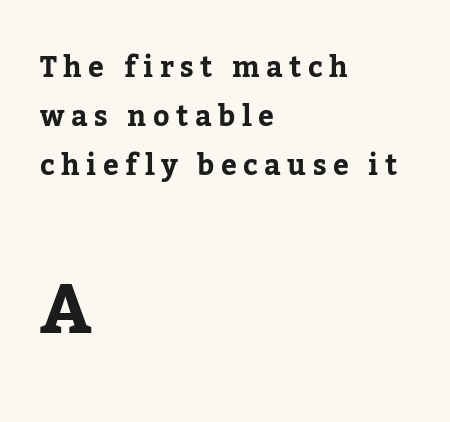
{"serif": "yes", "italic": "no", "width": "normal", "stroke_contrast": "low", "x_height": "medium", "monospaced": "no", "underline": "no", "align": "left", "line_spacing_ratio": 1.75, "letter_spacing": "wide", "letter_spacing_em": 0.23, "larger_block": "second", "size_ratio": 2.46, "glyph_px": 69}
